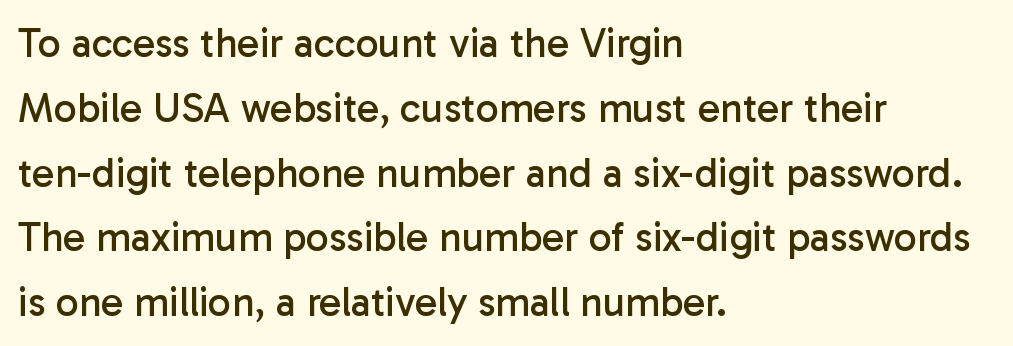
The specimen reads as upright at a glance. The passage shown is not underscored anywhere. Looks like regular typesetting: each glyph gets only the width it needs. The characters display no serif detailing; their extremities are plain.
